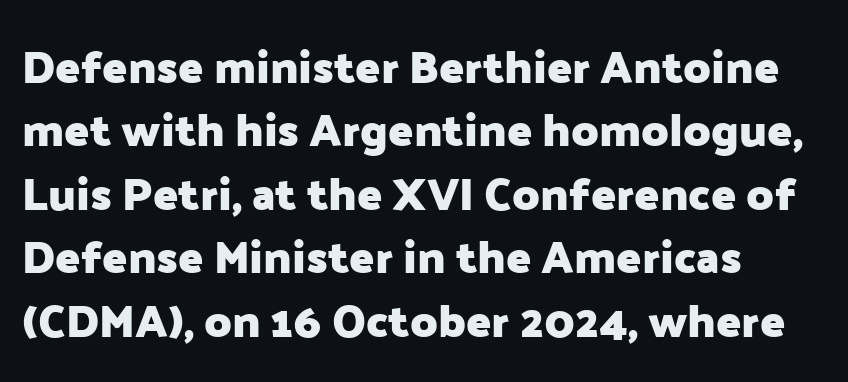
The image shows 46 px heavy sans-serif type, upright; set left-aligned, normal line spacing (1.38x), normal letter spacing, not underlined; low stroke contrast and a medium x-height.
